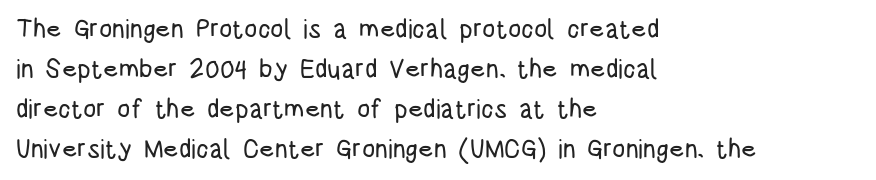
Q: Is the text italic (slanted)? A: No, it is upright.
Q: Is the text underlined? A: No.
Q: How is the paragraph aligned? A: Left-aligned.
Q: Is the spacing between letters normal or unusually wide? A: Normal.
Q: Is the spacing between lines tight, normal or loose? A: Normal.
